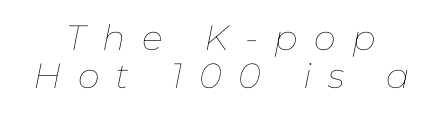
Q: Is the text bold? A: No.
Q: Is the text italic (slanted)? A: Yes, it leans right by about 11 degrees.
Q: Is the text underlined? A: No.
Q: How is the paragraph aligned? A: Centered.
Q: Is the spacing between letters normal or unusually wide? A: Unusually wide.
Q: Is the spacing between lines tight, normal or loose? A: Tight.
Q: Width (condensed, normal, or wide)? A: Normal.
Q: Stroke contrast? A: Low.
Q: x-height? A: Medium.
Q: Monospaced? A: No.
